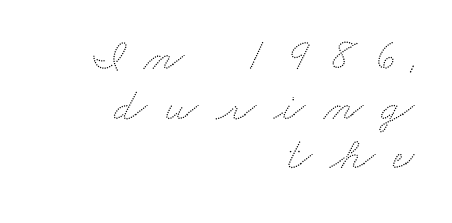
Q: Is the text underlined? A: No.
Q: How is the paragraph aligned? A: Right-aligned.
Q: Is the spacing between letters normal or unusually wide? A: Unusually wide.
Q: Is the spacing between lines tight, normal or loose? A: Tight.
Q: Width (condensed, normal, or wide)? A: Wide.
Q: Stroke contrast? A: Low.
Q: x-height? A: Small.
Q: Monospaced? A: No.
